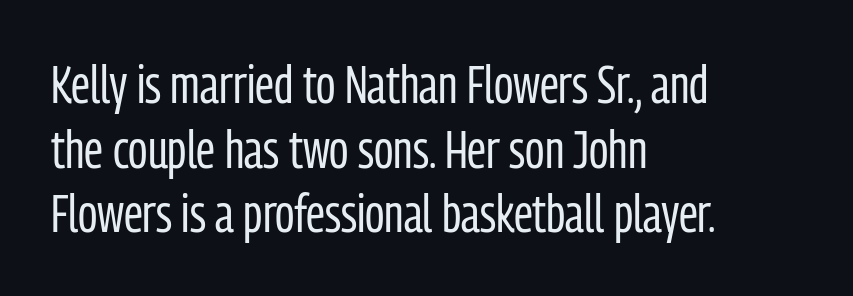
Does the lettering tilt? It doesn't — this is upright. Characters follow at the spacing the type designer built in. The face used here is proportionally spaced, like ordinary book or web type. The setting favours the left margin, as ordinary paragraphs usually do.
